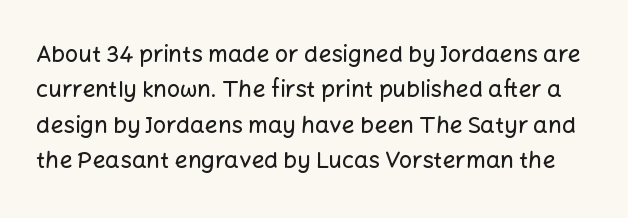
Do the letters lean? They stand straight. Regular leading. Standard letterfit; no display-style spreading of the glyphs. The glyphs are unaccompanied by any horizontal stroke below them.
